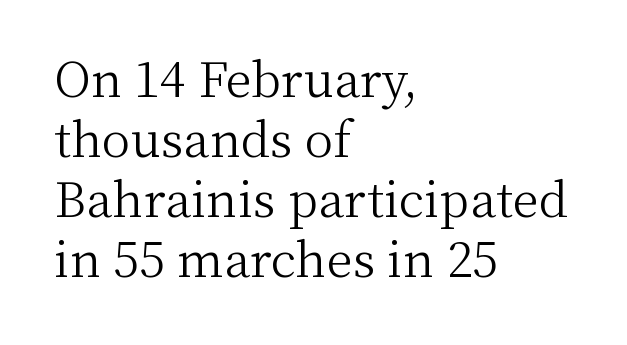
Q: Is the text bold? A: No.
Q: Is the text italic (slanted)? A: No, it is upright.
Q: Is the typeface a serif or a sans-serif typeface? A: Serif.
Q: Is the text underlined? A: No.
Q: How is the paragraph aligned? A: Left-aligned.
Q: Is the spacing between letters normal or unusually wide? A: Normal.
Q: Is the spacing between lines tight, normal or loose? A: Normal.
Q: Width (condensed, normal, or wide)? A: Normal.
Q: Stroke contrast? A: Medium.
Q: x-height? A: Medium.
Q: Monospaced? A: No.
